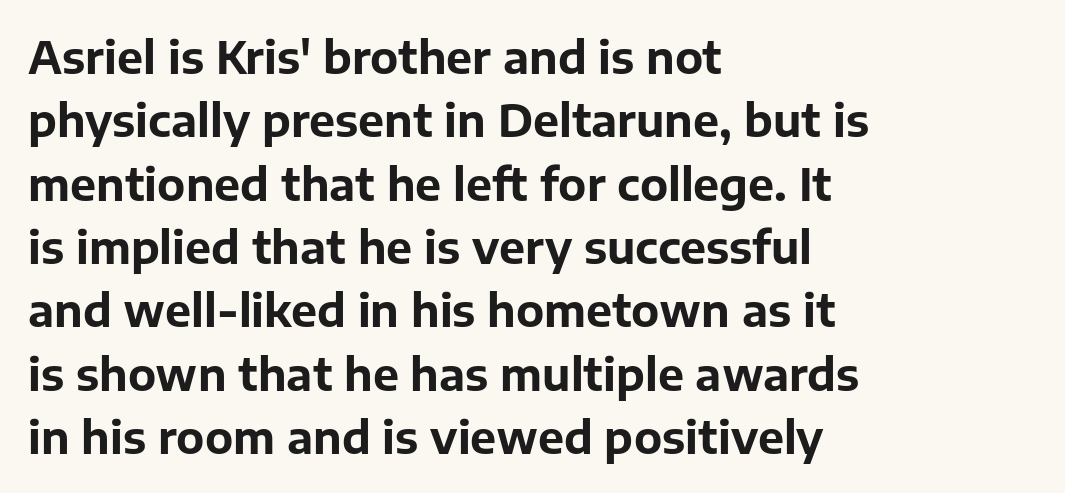
Where is the straight margin? On the left. The lettering holds an erect, upright posture throughout. Note the varied advance widths — an 'i' is clearly narrower than an 'm'. The space beneath each line is pristine and unruled. Check where the strokes stop: nothing finishes them off — pure sans.
